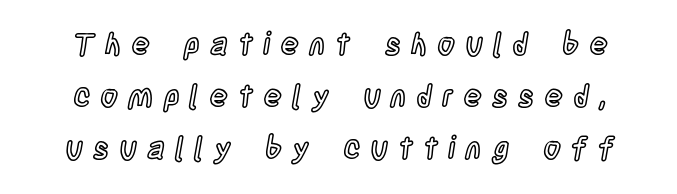
Display-style spreading of the glyphs; the letterfit is very open. Each row of text sits above clean, open space. Looks like regular typesetting: each glyph gets only the width it needs.
